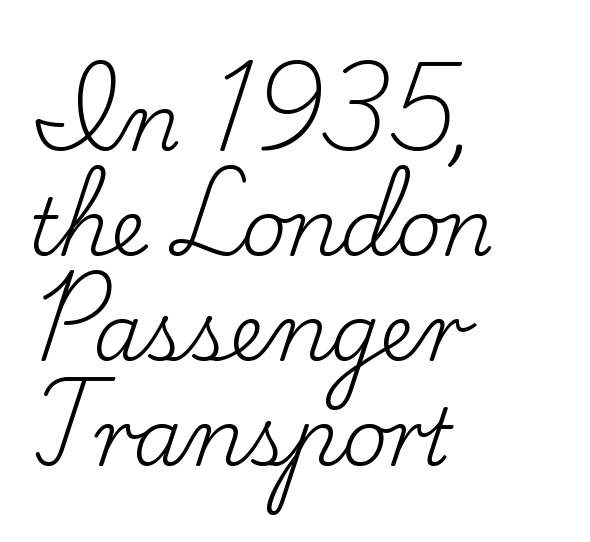
{"serif": "yes", "bold": "no", "weight": "regular", "width": "normal", "stroke_contrast": "low", "x_height": "small", "monospaced": "no", "underline": "no", "align": "left", "line_spacing": "normal", "line_spacing_ratio": 1.33, "letter_spacing": "normal", "letter_spacing_em": 0.0, "glyph_px": 79}
